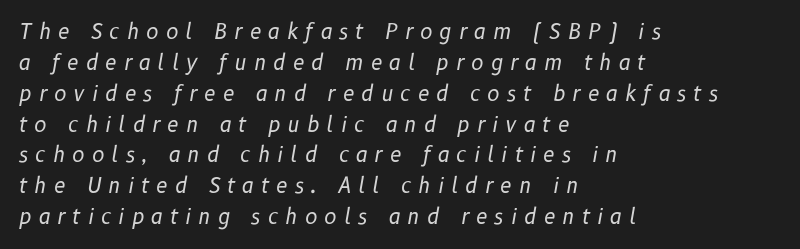
{"italic": "yes", "lean": "right", "slant_degrees": 10, "bold": "no", "underline": "no", "align": "left", "line_spacing": "normal", "line_spacing_ratio": 1.47, "letter_spacing": "wide", "letter_spacing_em": 0.33, "glyph_px": 21}
